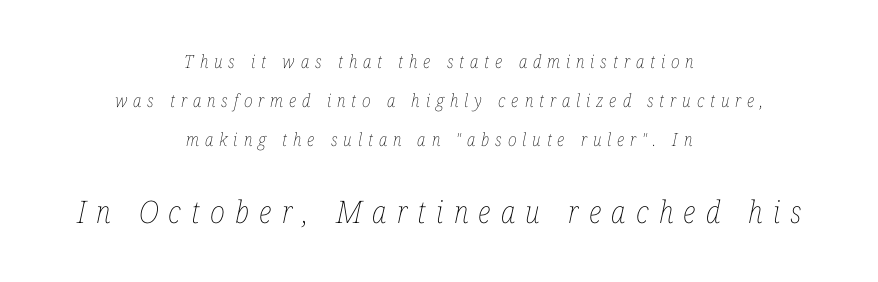
Q: Is the text bold? A: No.
Q: Is the text italic (slanted)? A: Yes, it leans right by about 12 degrees.
Q: Is the text underlined? A: No.
Q: How is the paragraph aligned? A: Centered.
Q: Is the spacing between letters normal or unusually wide? A: Unusually wide.
Q: Is the spacing between lines tight, normal or loose? A: Loose.
Q: Which block of text is set in a larger size, the first (top) or the second (bottom)? A: The second (bottom) one.
Q: Width (condensed, normal, or wide)? A: Condensed.
Q: Stroke contrast? A: Low.
Q: x-height? A: Medium.
Q: Monospaced? A: No.
